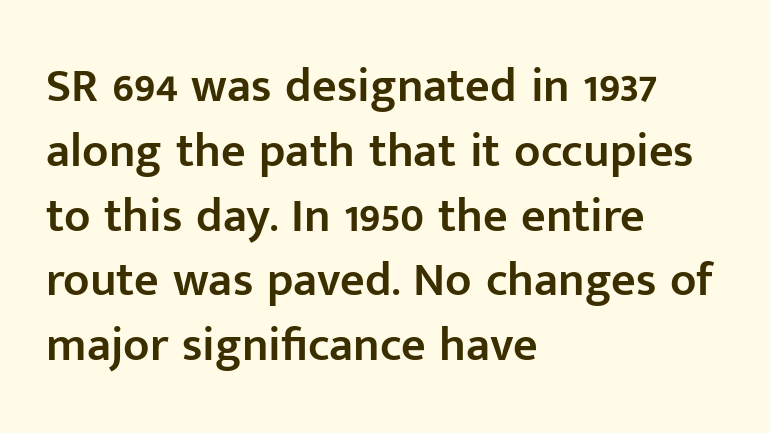
Q: Is the text bold? A: Semi-bold.
Q: Is the text italic (slanted)? A: No, it is upright.
Q: Is the typeface a serif or a sans-serif typeface? A: Sans-serif.
Q: Is the text underlined? A: No.
Q: How is the paragraph aligned? A: Left-aligned.
Q: Is the spacing between letters normal or unusually wide? A: Normal.
Q: Is the spacing between lines tight, normal or loose? A: Normal.
Q: Width (condensed, normal, or wide)? A: Normal.
Q: Stroke contrast? A: Low.
Q: x-height? A: Medium.
Q: Monospaced? A: No.
